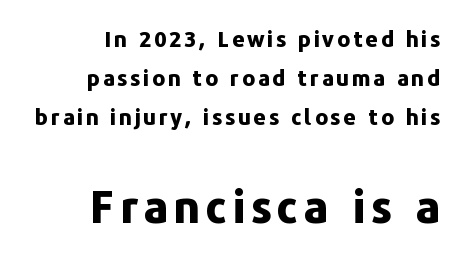
Small over large — that's the arrangement of the two blocks here. Leftover space on each line is placed entirely before the opening word. Nope, no serifs anywhere on these letters. Tall strokes in this sample are plumb rather than angled.
